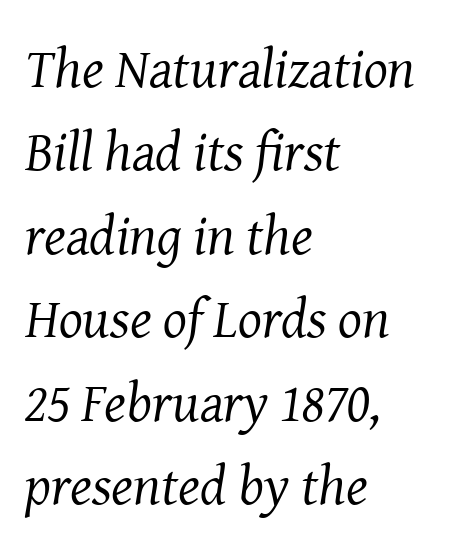
The characters are drawn with everyday or finer stroke widths. A bare baseline throughout the passage. The face used here is proportionally spaced, like ordinary book or web type. Visually the block forms a straight wall on the left and a jagged coastline on the right.
